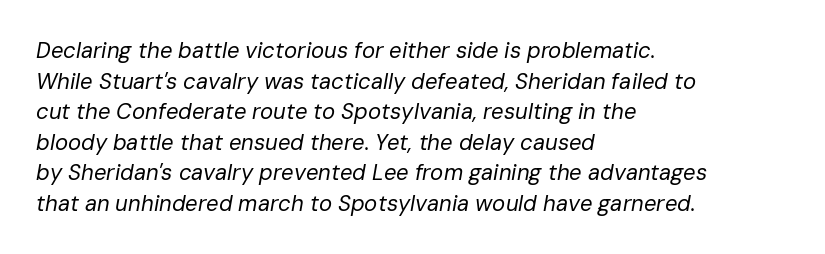
A quiet, ordinary-to-light weight characterises the typeface. The letters sit at their default tracking, neither squeezed nor spread. Leading matches the norm, producing a regular column. Honestly, there is no underline to notice here at all. Compared with a centered layout, this one pins lines to the left instead. The face used here has a pronounced slope to its letters.
